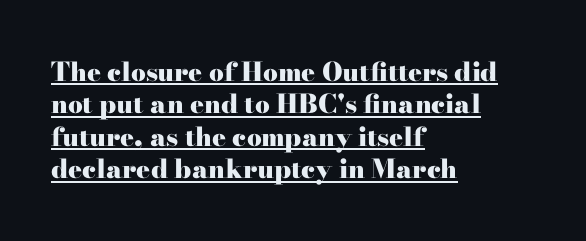
The image shows 26 px bold type, upright; set left-aligned, normal line spacing (1.25x), normal letter spacing, underlined.
